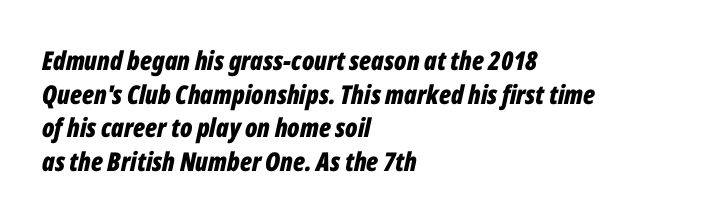
The image shows 26 px bold type, italic (leaning right); set left-aligned, normal line spacing (1.29x), normal letter spacing, not underlined.
